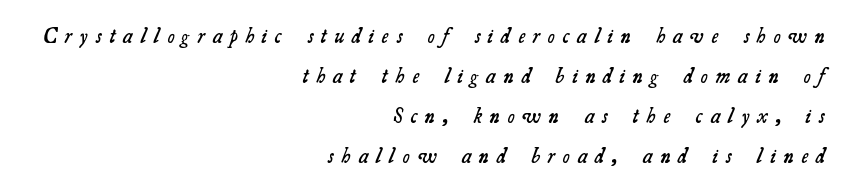
Q: Is the text bold? A: Semi-bold.
Q: Is the text underlined? A: No.
Q: How is the paragraph aligned? A: Right-aligned.
Q: Is the spacing between letters normal or unusually wide? A: Unusually wide.
Q: Is the spacing between lines tight, normal or loose? A: Loose.
